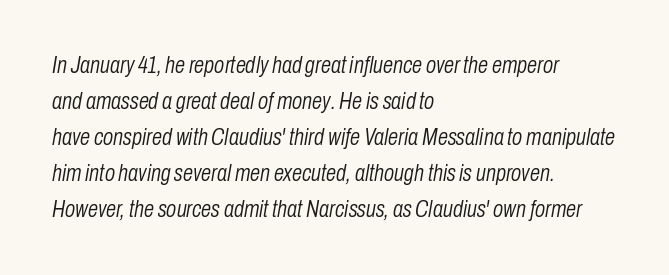
The image shows 23 px text type, italic (leaning right); set left-aligned, normal line spacing (1.57x), normal letter spacing, not underlined.
